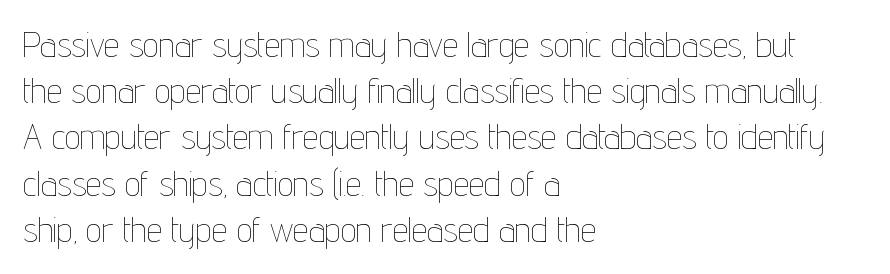
Q: Is the text bold? A: No.
Q: Is the text italic (slanted)? A: No, it is upright.
Q: Is the text underlined? A: No.
Q: How is the paragraph aligned? A: Left-aligned.
Q: Is the spacing between letters normal or unusually wide? A: Normal.
Q: Is the spacing between lines tight, normal or loose? A: Normal.
Q: Width (condensed, normal, or wide)? A: Condensed.
Q: Stroke contrast? A: Low.
Q: x-height? A: Medium.
Q: Monospaced? A: No.
